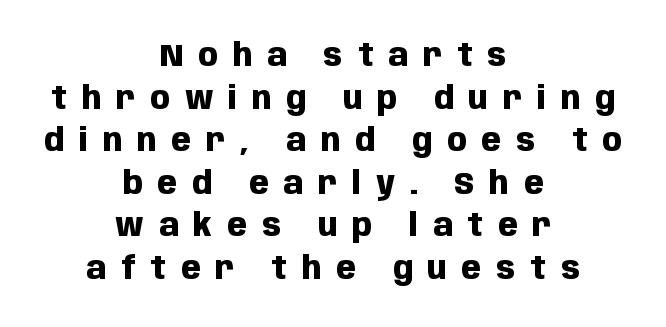
Descender tails drop into unmarked territory. Chunky letters — that's bold for sure. Look at the bottom of the vertical strokes: they stop flat, with no serifs. The letters are spread apart with noticeably loose tracking.
